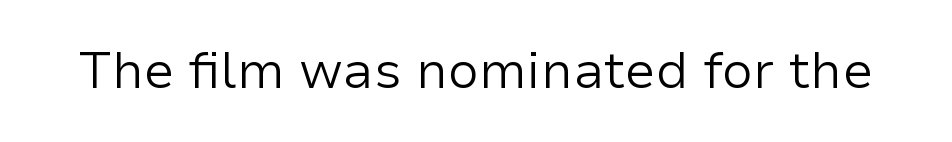
Compared with a typical body face, this is equally light or lighter still. Is the letter spacing exaggerated? No — it looks like the ordinary default. The font family rendered here belongs to the sans-serif group. Just letters on the line, the space beneath them empty. Vertical strokes here are truly vertical. You could not count columns in this text — the font is proportionally spaced.
